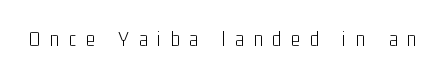
{"italic": "no", "bold": "no", "underline": "no", "letter_spacing": "wide", "letter_spacing_em": 0.47, "glyph_px": 21}
